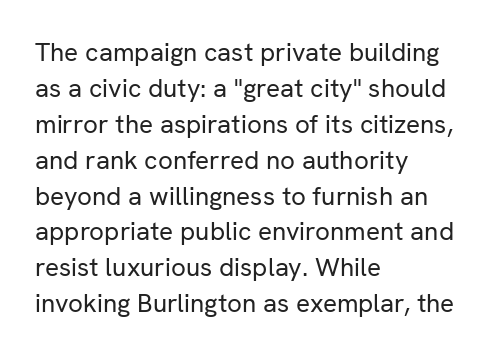
The characters are drawn with everyday or finer stroke widths. Line beginnings align vertically; line endings do not. Rule under the text: the space is simply empty. Words appear dense and cohesive because spacing is normal. Whoever set this chose a conventional vertical rhythm. Rendered with straight, roman letterforms.
